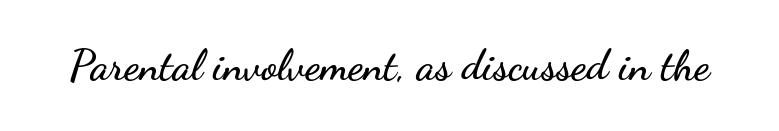
{"serif": "no", "width": "wide", "stroke_contrast": "low", "x_height": "small", "monospaced": "no", "underline": "no", "letter_spacing": "normal", "letter_spacing_em": 0.0, "glyph_px": 43}
